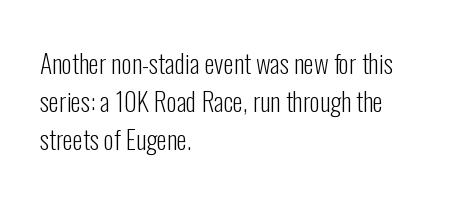
The vertical gap from one line to the next is medium. Quick note: underline off. The characters are drawn with everyday or finer stroke widths. A typesetter would mark this as roman, not italic. Caption: multi-line text, flush left, ragged right.
